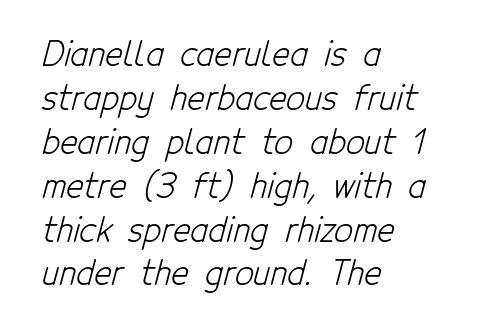
The image shows 33 px light, condensed sans-serif type; set left-aligned, normal line spacing (1.33x), normal letter spacing, not underlined; low stroke contrast and a medium x-height.
